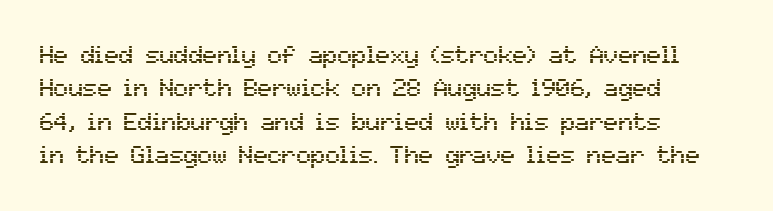
Q: Is the text italic (slanted)? A: No, it is upright.
Q: Is the text underlined? A: No.
Q: How is the paragraph aligned? A: Left-aligned.
Q: Is the spacing between letters normal or unusually wide? A: Normal.
Q: Is the spacing between lines tight, normal or loose? A: Normal.
